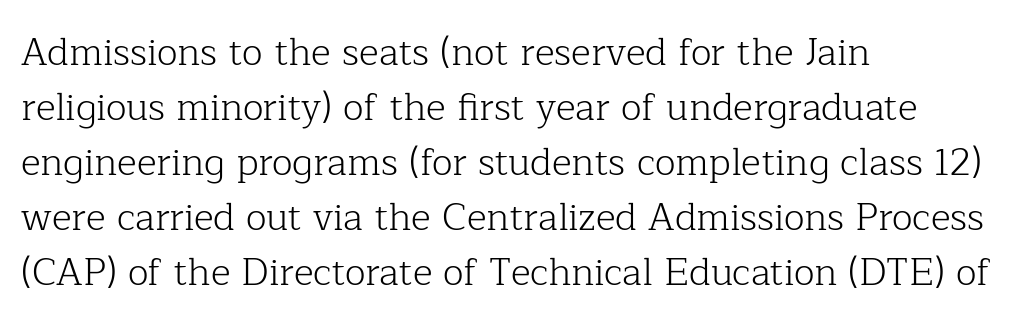
The image shows 38 px light serif type, upright; set left-aligned, normal line spacing (1.45x), normal letter spacing, not underlined; low stroke contrast and a medium x-height.
